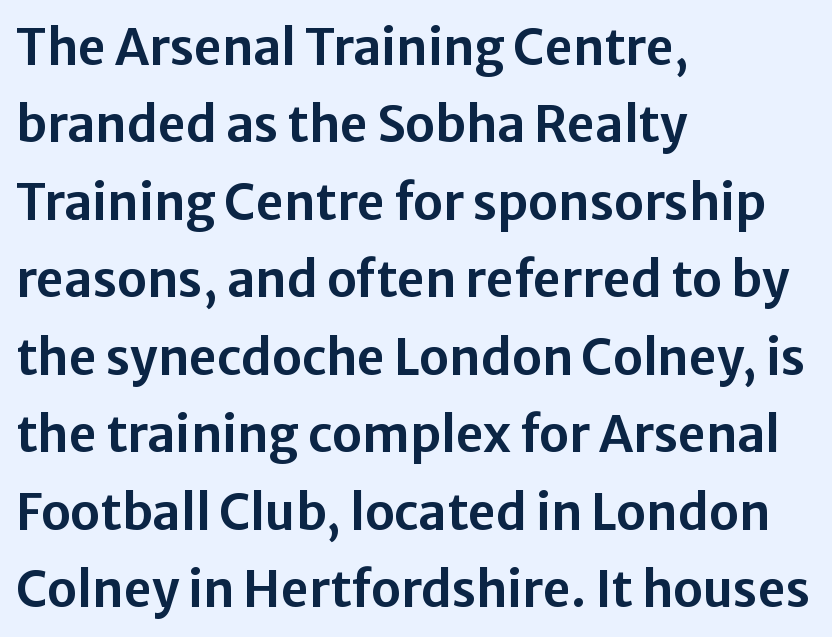
Successive baselines arrive at the customary interval. Spacing between characters is what you'd get straight out of the box. Any mark beneath the type? The region is blank. A typesetter would mark this as roman, not italic.
